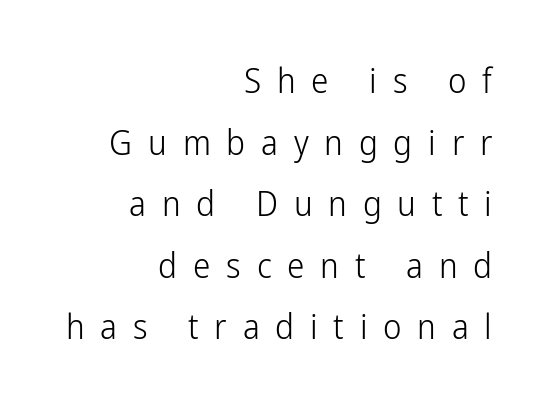
Q: Is the text bold? A: No.
Q: Is the text italic (slanted)? A: No, it is upright.
Q: Is the typeface a serif or a sans-serif typeface? A: Sans-serif.
Q: Is the text underlined? A: No.
Q: How is the paragraph aligned? A: Right-aligned.
Q: Is the spacing between letters normal or unusually wide? A: Unusually wide.
Q: Width (condensed, normal, or wide)? A: Condensed.
Q: Stroke contrast? A: Low.
Q: x-height? A: Medium.
Q: Monospaced? A: No.
